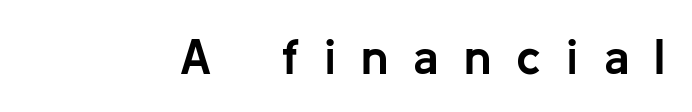
The image shows 50 px semibold sans-serif type, upright; set unusually wide letter spacing (+0.5 em), not underlined; low stroke contrast and a medium x-height.
